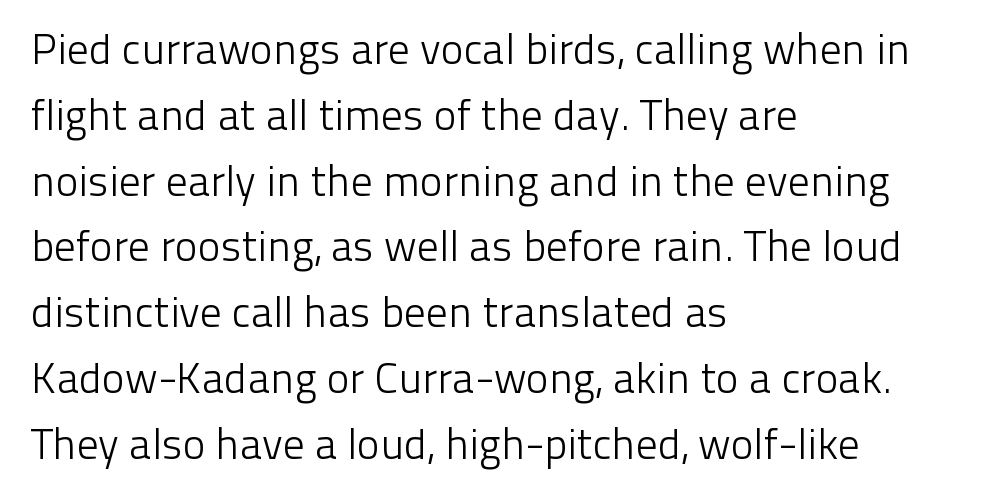
The image shows 43 px light sans-serif type, upright; set left-aligned, normal line spacing (1.53x), normal letter spacing, not underlined; low stroke contrast and a medium x-height.
